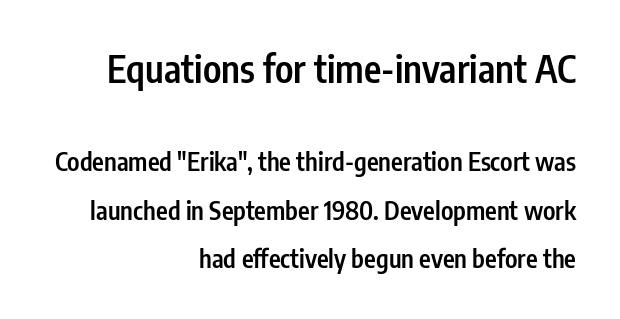
The image shows 37 px semibold, condensed sans-serif type, upright; set right-aligned, loose line spacing (1.94x), normal letter spacing, not underlined; the first (top) block is 1.48x larger; low stroke contrast and a medium x-height.
